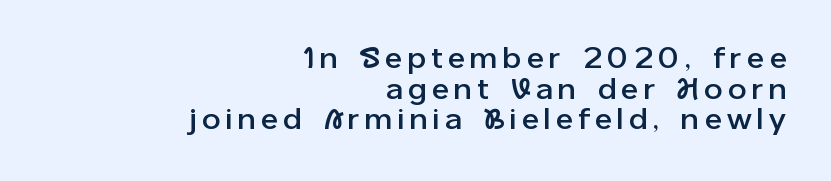
Q: Is the text italic (slanted)? A: No, it is upright.
Q: Is the typeface a serif or a sans-serif typeface? A: Sans-serif.
Q: Is the text underlined? A: No.
Q: How is the paragraph aligned? A: Right-aligned.
Q: Is the spacing between letters normal or unusually wide? A: Unusually wide.
Q: Is the spacing between lines tight, normal or loose? A: Tight.
Q: Width (condensed, normal, or wide)? A: Normal.
Q: Stroke contrast? A: Low.
Q: x-height? A: Medium.
Q: Monospaced? A: No.
